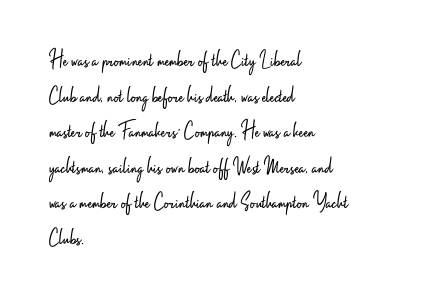
Each line starts at the same left margin while the right side varies. Weight: regular or lighter. Compared with typical paragraphs, the rows here are spaced about the same. No extra tracking has been applied to these lines. Any mark beneath the type? The region is blank.
